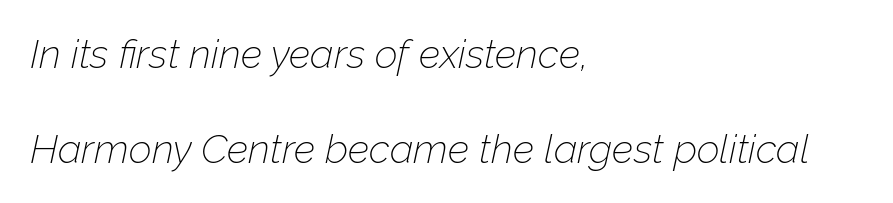
Q: Is the text bold? A: No.
Q: Is the text italic (slanted)? A: Yes, it leans right by about 12 degrees.
Q: Is the text underlined? A: No.
Q: How is the paragraph aligned? A: Left-aligned.
Q: Is the spacing between letters normal or unusually wide? A: Normal.
Q: Is the spacing between lines tight, normal or loose? A: Loose.
Q: Width (condensed, normal, or wide)? A: Normal.
Q: Stroke contrast? A: Low.
Q: x-height? A: Medium.
Q: Monospaced? A: No.
